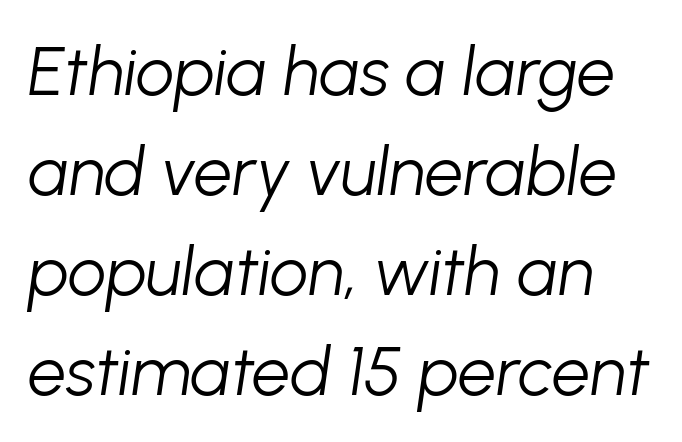
{"italic": "yes", "lean": "right", "slant_degrees": 8, "bold": "no", "weight": "light", "width": "normal", "stroke_contrast": "low", "x_height": "medium", "monospaced": "no", "underline": "no", "line_spacing": "normal", "line_spacing_ratio": 1.47, "letter_spacing": "normal", "letter_spacing_em": 0.0, "glyph_px": 68}
